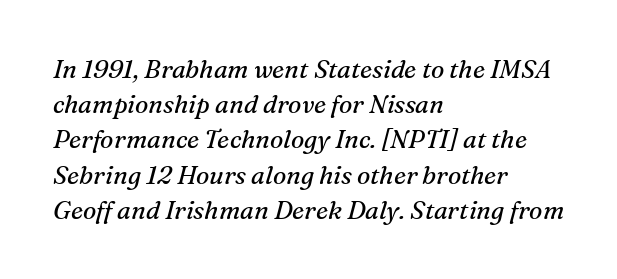
Q: Is the text bold? A: No.
Q: Is the text italic (slanted)? A: Yes, it leans right by about 16 degrees.
Q: Is the text underlined? A: No.
Q: How is the paragraph aligned? A: Left-aligned.
Q: Is the spacing between letters normal or unusually wide? A: Normal.
Q: Is the spacing between lines tight, normal or loose? A: Normal.
